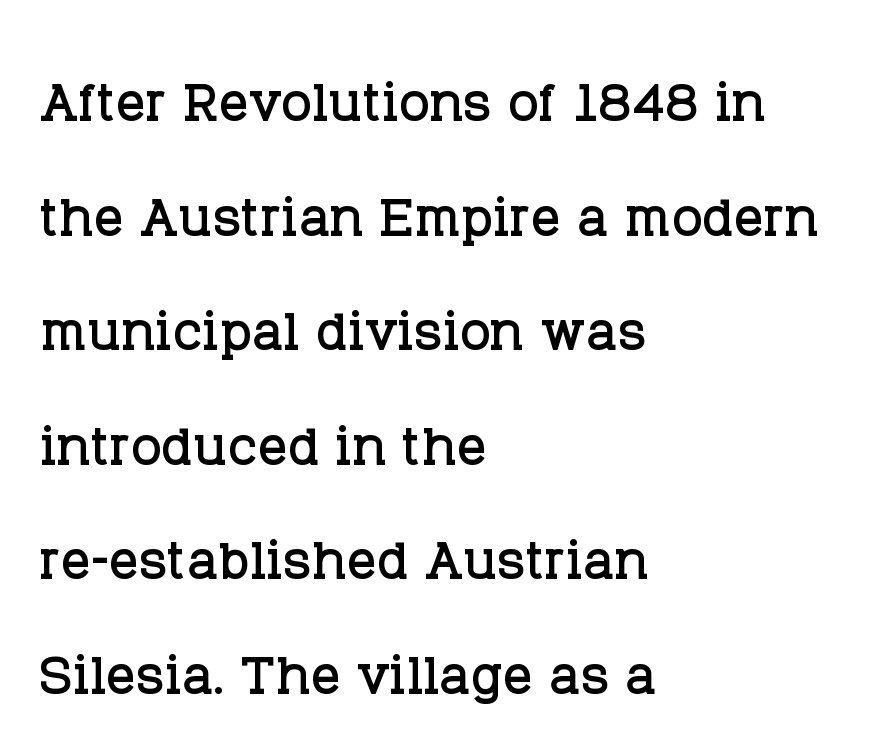
{"serif": "yes", "italic": "no", "width": "normal", "stroke_contrast": "low", "x_height": "large", "monospaced": "no", "underline": "no", "align": "left", "line_spacing": "normal", "line_spacing_ratio": 1.57, "letter_spacing": "normal", "letter_spacing_em": 0.0, "glyph_px": 73}
